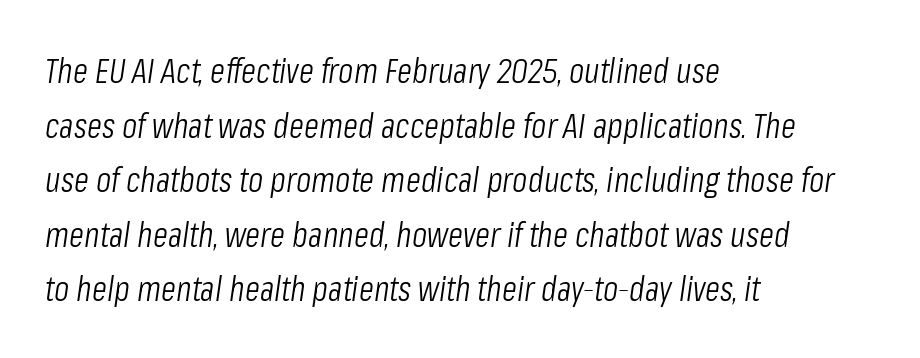
Lines of text with bare space underneath. The paragraph shown leans on its left margin. There's an unmistakable incline to the writing here. Character widths vary here, with narrow letters taking less room than wide ones. Students, note that the glyphs here touch the page at normal intervals.
